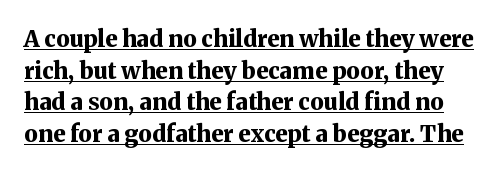
Q: Is the text bold? A: Yes.
Q: Is the text italic (slanted)? A: No, it is upright.
Q: Is the text underlined? A: Yes.
Q: Is the spacing between letters normal or unusually wide? A: Normal.
Q: Is the spacing between lines tight, normal or loose? A: Normal.
